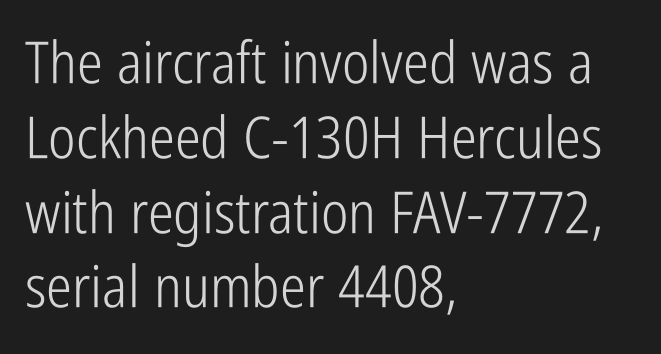
{"serif": "no", "italic": "no", "bold": "no", "weight": "light", "width": "condensed", "stroke_contrast": "low", "x_height": "medium", "monospaced": "no", "underline": "no", "align": "left", "line_spacing": "normal", "line_spacing_ratio": 1.29, "letter_spacing": "normal", "letter_spacing_em": 0.0, "glyph_px": 58}
